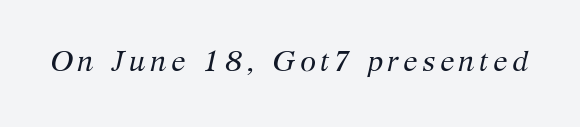
Q: Is the text bold? A: No.
Q: Is the text italic (slanted)? A: Yes, it leans right by about 12 degrees.
Q: Is the typeface a serif or a sans-serif typeface? A: Serif.
Q: Is the text underlined? A: No.
Q: Width (condensed, normal, or wide)? A: Normal.
Q: Stroke contrast? A: Medium.
Q: x-height? A: Medium.
Q: Monospaced? A: No.
